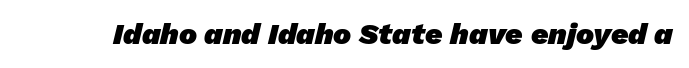
Q: Is the text bold? A: Yes.
Q: Is the typeface a serif or a sans-serif typeface? A: Sans-serif.
Q: Is the text underlined? A: No.
Q: Is the spacing between letters normal or unusually wide? A: Normal.
Q: Width (condensed, normal, or wide)? A: Normal.
Q: Stroke contrast? A: Low.
Q: x-height? A: Medium.
Q: Monospaced? A: No.
